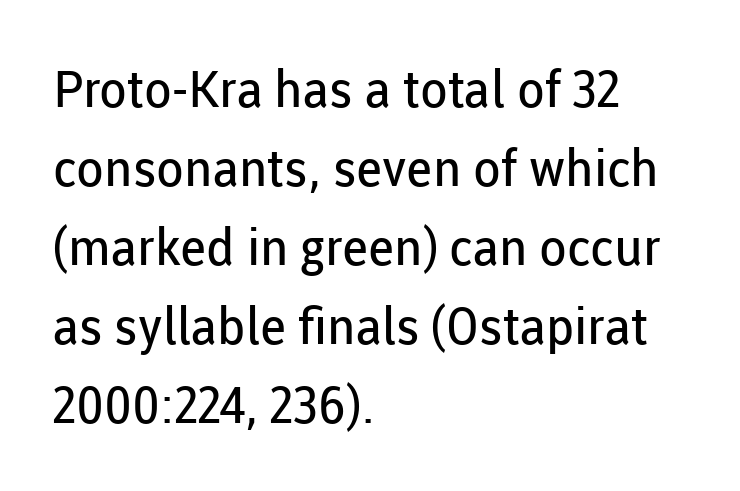
The passage shown has conventional tracking throughout. Where is the straight margin? On the left. Grotesque or geometric, the face here clearly has no serifs. One glance says typical: line gaps are just what's usual. The passage shown is typed in a proportional face where columns would drift. Check under the words: just untouched page.
